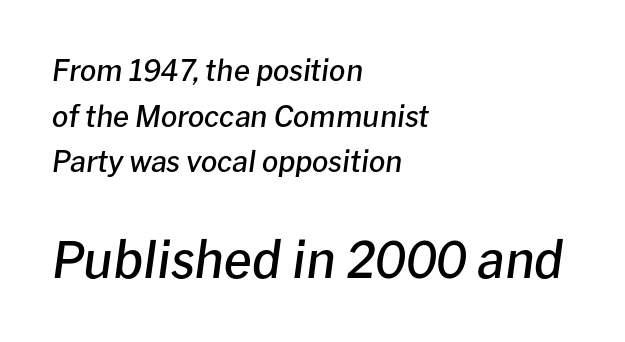
Note the varied advance widths — an 'i' is clearly narrower than an 'm'. Heft: intermediate — a semibold. In terms of leading, this rendering sits right in the middle. Caption: multi-line text, flush left, ragged right. This rendering leaves character spacing at its baseline value. If you drew a line through each stem, it would be angled.
